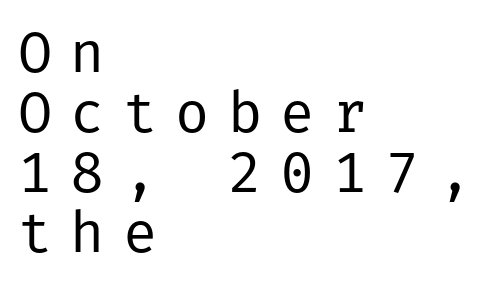
Q: Is the text bold? A: No.
Q: Is the text italic (slanted)? A: No, it is upright.
Q: Is the typeface a serif or a sans-serif typeface? A: Sans-serif.
Q: Is the text underlined? A: No.
Q: How is the paragraph aligned? A: Left-aligned.
Q: Is the spacing between letters normal or unusually wide? A: Unusually wide.
Q: Is the spacing between lines tight, normal or loose? A: Tight.
Q: Width (condensed, normal, or wide)? A: Normal.
Q: Stroke contrast? A: Low.
Q: x-height? A: Medium.
